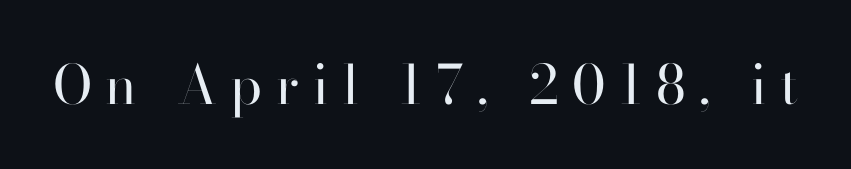
Q: Is the text bold? A: No.
Q: Is the text italic (slanted)? A: No, it is upright.
Q: Is the typeface a serif or a sans-serif typeface? A: Sans-serif.
Q: Is the text underlined? A: No.
Q: Is the spacing between letters normal or unusually wide? A: Unusually wide.
Q: Width (condensed, normal, or wide)? A: Normal.
Q: Stroke contrast? A: High.
Q: x-height? A: Small.
Q: Monospaced? A: No.
